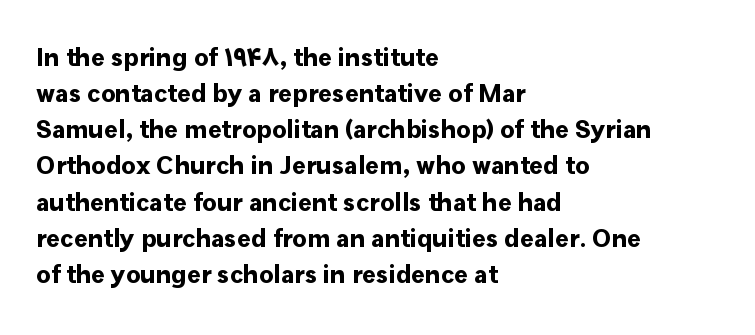
Clear beneath every line of the passage. The typography opts for an upright posture over an oblique one. Evenly set lines give the paragraph a standard silhouette. Standard letterfit; no display-style spreading of the glyphs. The compositor pushed each line to the left boundary.
